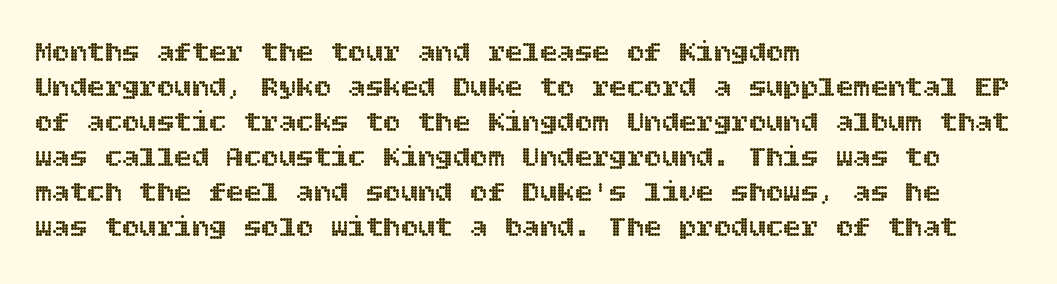
Q: Is the text italic (slanted)? A: No, it is upright.
Q: Is the text underlined? A: No.
Q: How is the paragraph aligned? A: Left-aligned.
Q: Is the spacing between letters normal or unusually wide? A: Normal.
Q: Width (condensed, normal, or wide)? A: Normal.
Q: x-height? A: Large.
